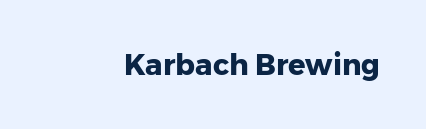
{"serif": "no", "italic": "no", "bold": "yes", "weight": "heavy", "width": "normal", "stroke_contrast": "low", "x_height": "medium", "monospaced": "no", "underline": "no", "letter_spacing": "normal", "letter_spacing_em": 0.0, "glyph_px": 29}
